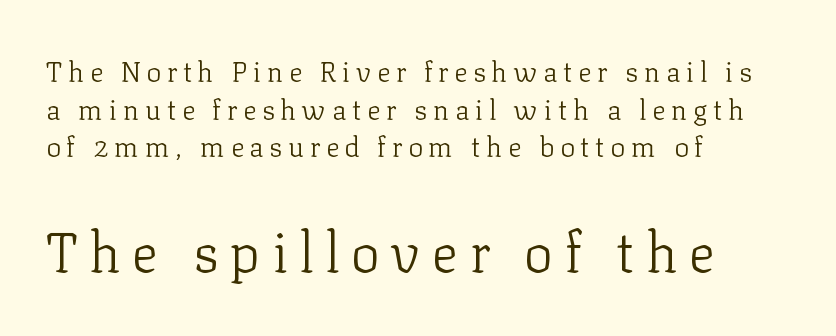
{"serif": "yes", "italic": "no", "bold": "no", "weight": "light", "width": "normal", "stroke_contrast": "low", "x_height": "medium", "monospaced": "no", "underline": "no", "align": "left", "line_spacing": "normal", "line_spacing_ratio": 1.34, "letter_spacing": "wide", "letter_spacing_em": 0.2, "larger_block": "second", "size_ratio": 1.96, "glyph_px": 55}
